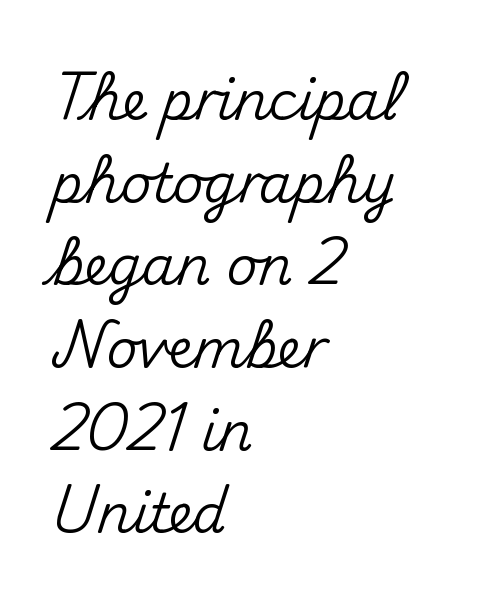
Q: Is the text italic (slanted)? A: Yes.
Q: Is the typeface a serif or a sans-serif typeface? A: Sans-serif.
Q: Is the text underlined? A: No.
Q: How is the paragraph aligned? A: Left-aligned.
Q: Is the spacing between letters normal or unusually wide? A: Normal.
Q: Is the spacing between lines tight, normal or loose? A: Normal.
Q: Width (condensed, normal, or wide)? A: Normal.
Q: Stroke contrast? A: Medium.
Q: x-height? A: Small.
Q: Monospaced? A: No.
